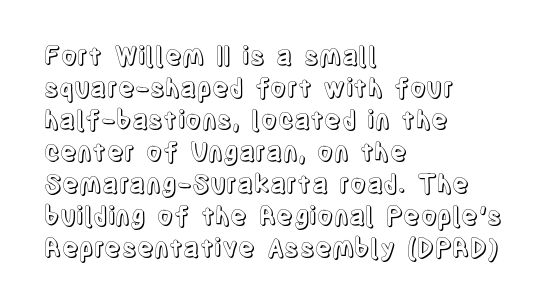
The image shows 25 px text type, upright; set left-aligned, normal line spacing (1.28x), normal letter spacing, not underlined.
